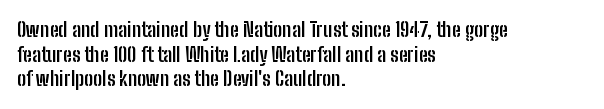
The foot of each line stays bare and open. The letters are bold, with thick, heavy strokes. The letters stand straight up with perfectly vertical stems. Compared with typical body copy, the letter spacing here is the same. These lines stack with their left ends in a neat column.
